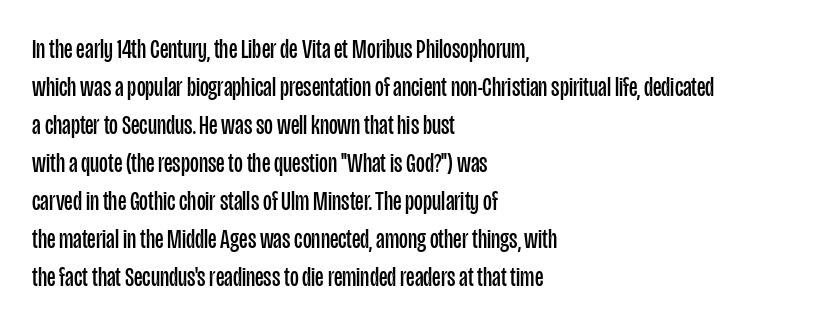
Q: Is the text bold? A: No.
Q: Is the text italic (slanted)? A: No, it is upright.
Q: Is the text underlined? A: No.
Q: How is the paragraph aligned? A: Left-aligned.
Q: Is the spacing between letters normal or unusually wide? A: Normal.
Q: Is the spacing between lines tight, normal or loose? A: Normal.
